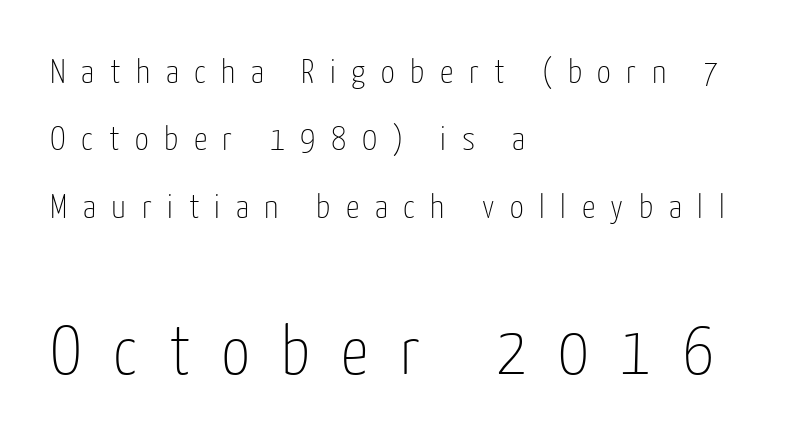
Look at the tracking — it's clearly loosened, letters drifting apart. Size contrast runs from small at the top to large at the bottom. The space directly below the letters is spotless. Varying glyph widths throughout — classic text-font behaviour. The paragraph has a hard left edge and a soft right edge.
